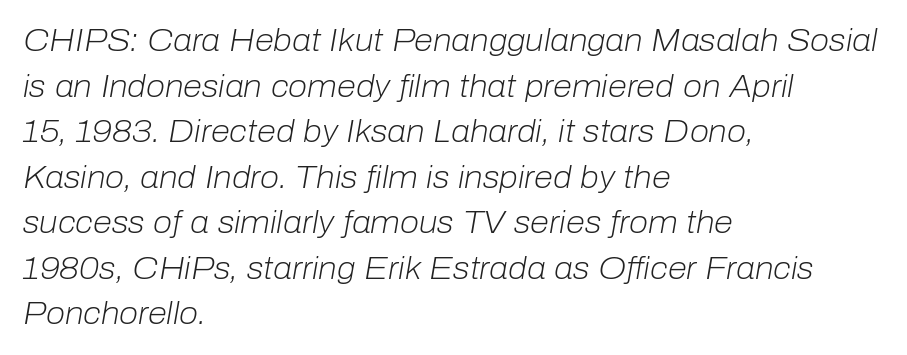
A student would call this left alignment; a typographer would say flush left, rag right. Proportional: the letters do not fall into vertical columns. No extra tracking has been applied to these lines. Horizontal bands of white between lines are of average thickness. Clear beneath every line of the passage.
